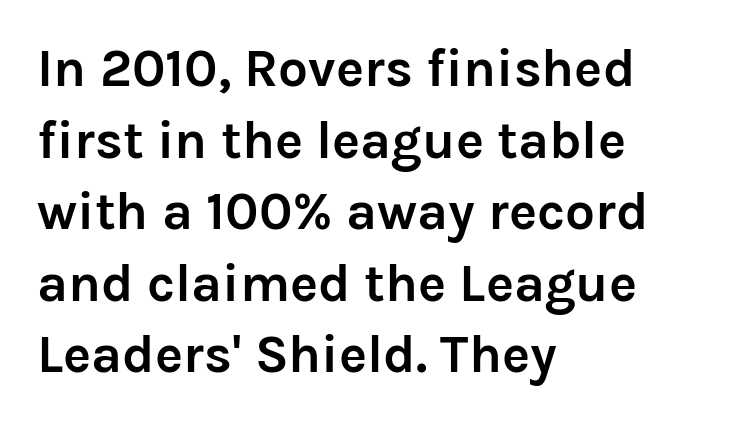
Examine the stroke ends and you'll find no serifs. Tall strokes in this sample are plumb rather than angled. Check under the words: just untouched page. The leading is moderate, giving the passage an even texture. A typesetter would call this proportional, since set widths differ per character. Each glyph is drawn with heavy, bold strokes.
